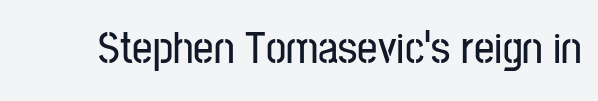
The image shows 45 px condensed sans-serif type, upright; set normal letter spacing, not underlined; low stroke contrast and a medium x-height.
